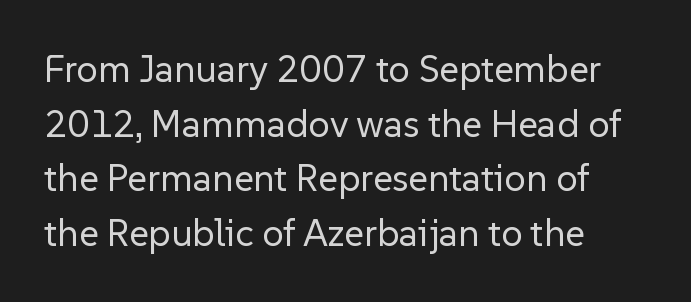
Do the letters lean? They stand straight. The rows are spaced the way most documents space them. Summary of weight: not heavy and not bold. Is this a fixed-width face? No — the glyphs have proportional, varying widths.
